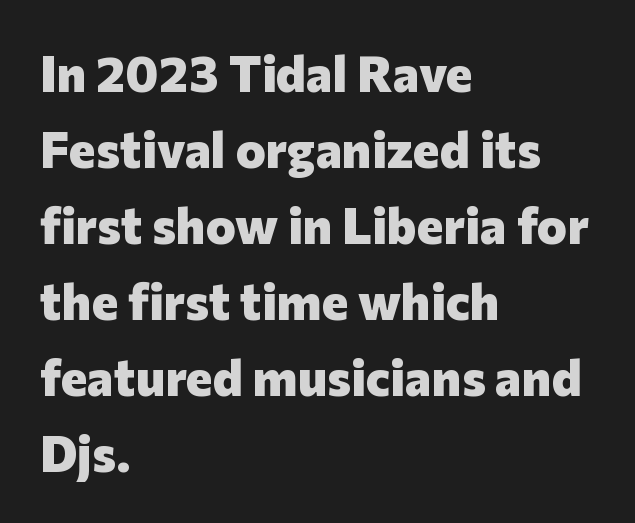
The image shows 51 px heavy sans-serif type, upright; set left-aligned, normal line spacing (1.49x), normal letter spacing, not underlined; low stroke contrast and a medium x-height.
